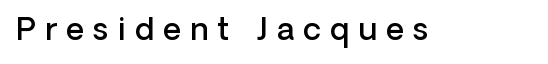
Between one letter and the next there's a generous, obvious gap. Think of a printed novel: that variable character pitch is what you see here. Does the type have serifs? No, each stem ends abruptly. Unmarked baselines from the first word to the last.
